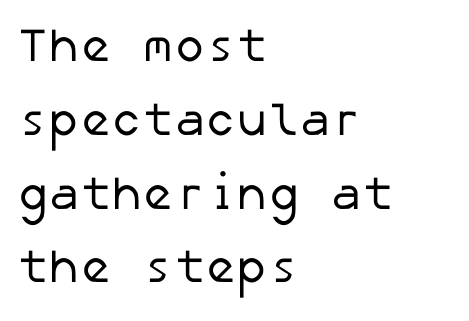
The image shows 47 px regular-weight sans-serif type; set left-aligned, normal line spacing (1.57x), normal letter spacing, not underlined; low stroke contrast and a medium x-height.
